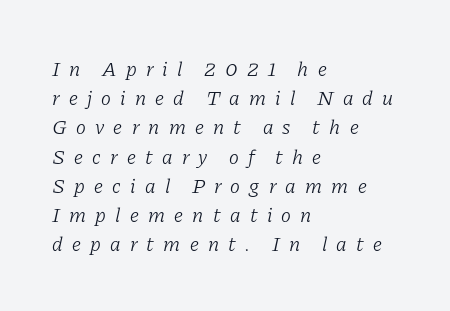
Leftover space on each line is placed entirely after the last word. Notice how descenders clear the ascenders below comfortably — that's standard leading. The whole block is typeset with a tilt. Clear beneath every line of the passage. How are the letters spaced? Widely, with obvious added tracking. Ink coverage per letter is moderate at most.
